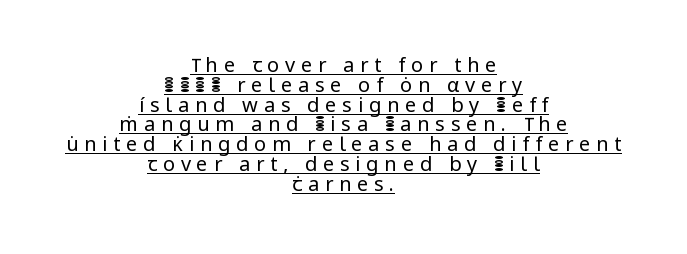
The image shows 20 px text type, upright; set centered, tight line spacing (0.99x), unusually wide letter spacing (+0.29 em), underlined.
